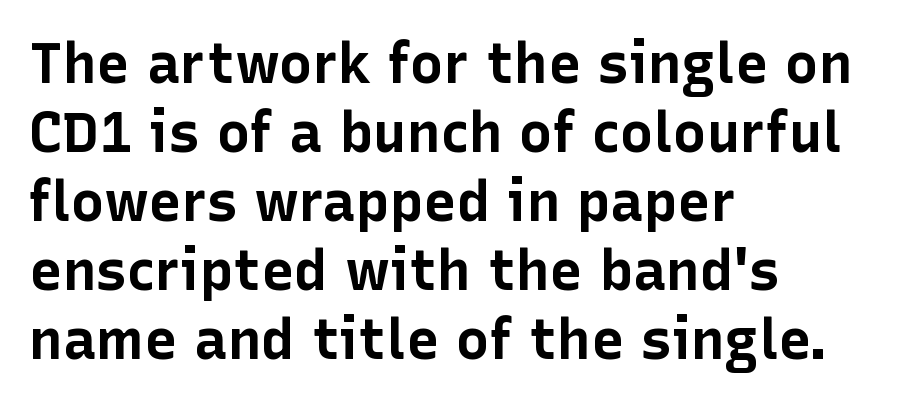
Q: Is the text bold? A: Yes.
Q: Is the text italic (slanted)? A: No, it is upright.
Q: Is the typeface a serif or a sans-serif typeface? A: Sans-serif.
Q: Is the text underlined? A: No.
Q: How is the paragraph aligned? A: Left-aligned.
Q: Is the spacing between letters normal or unusually wide? A: Normal.
Q: Width (condensed, normal, or wide)? A: Normal.
Q: Stroke contrast? A: Low.
Q: x-height? A: Medium.
Q: Monospaced? A: No.
